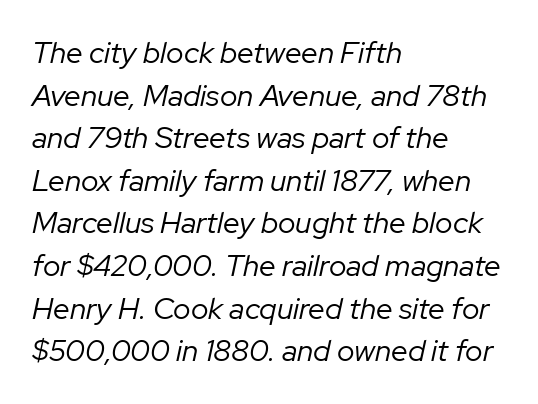
Q: Is the text bold? A: No.
Q: Is the text italic (slanted)? A: Yes, it leans right by about 12 degrees.
Q: Is the text underlined? A: No.
Q: How is the paragraph aligned? A: Left-aligned.
Q: Is the spacing between letters normal or unusually wide? A: Normal.
Q: Is the spacing between lines tight, normal or loose? A: Normal.
Q: Width (condensed, normal, or wide)? A: Normal.
Q: Stroke contrast? A: Low.
Q: x-height? A: Medium.
Q: Monospaced? A: No.
